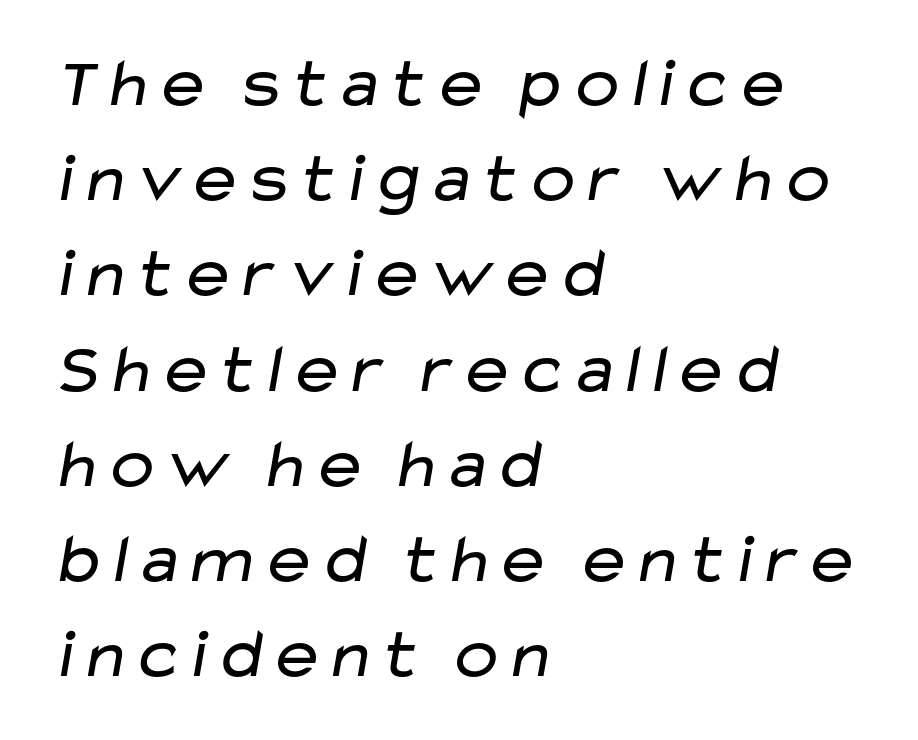
{"serif": "no", "bold": "no", "weight": "regular", "width": "wide", "stroke_contrast": "low", "x_height": "medium", "monospaced": "no", "underline": "no", "align": "left", "line_spacing": "normal", "line_spacing_ratio": 1.36, "letter_spacing": "normal", "letter_spacing_em": 0.0, "glyph_px": 70}
